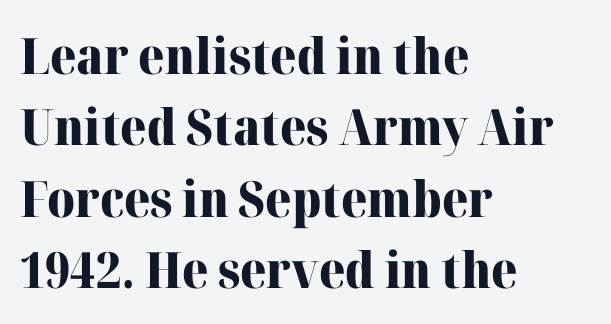
Q: Is the text bold? A: Yes.
Q: Is the text italic (slanted)? A: No, it is upright.
Q: Is the typeface a serif or a sans-serif typeface? A: Serif.
Q: Is the text underlined? A: No.
Q: How is the paragraph aligned? A: Left-aligned.
Q: Is the spacing between letters normal or unusually wide? A: Normal.
Q: Is the spacing between lines tight, normal or loose? A: Normal.
Q: Width (condensed, normal, or wide)? A: Normal.
Q: Stroke contrast? A: High.
Q: x-height? A: Medium.
Q: Monospaced? A: No.
